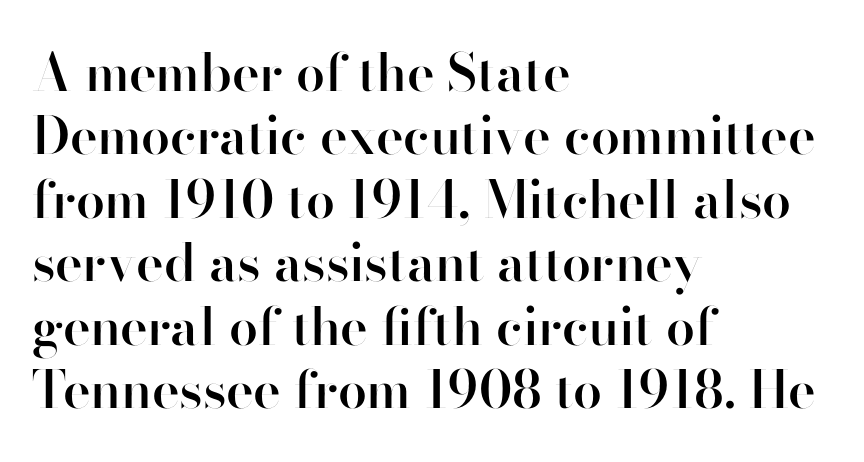
Does the lettering tilt? It doesn't — this is upright. This sample has the flowing, uneven cadence of proportional lettering. Rule under the text: the space is simply empty. Tracking here is standard; glyphs follow each other at the usual distance. Every row of glyphs begins at an identical x-position on the left.
